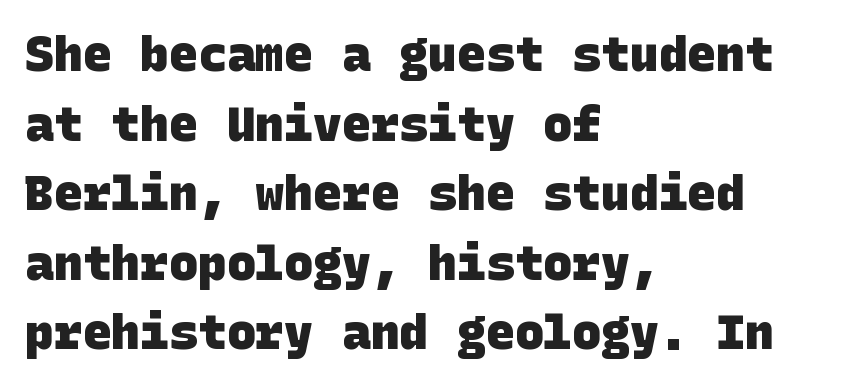
The image shows 48 px heavy sans-serif type; set left-aligned, normal line spacing (1.45x), normal letter spacing, not underlined; low stroke contrast and a large x-height.
